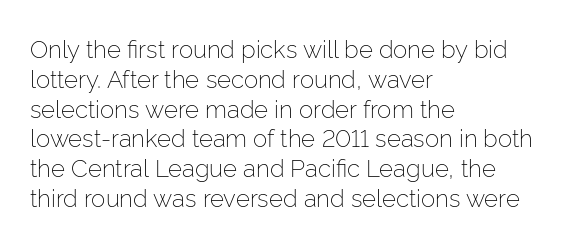
The image shows 24 px text type, upright; set left-aligned, line spacing 1.24x, normal letter spacing, not underlined.
